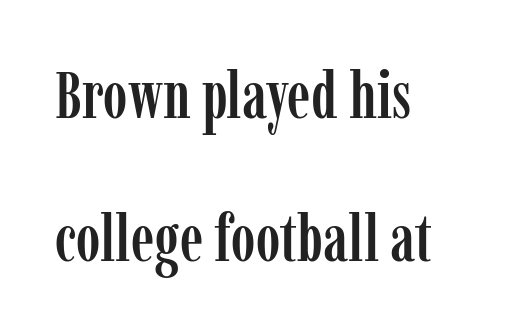
{"serif": "yes", "italic": "no", "width": "condensed", "stroke_contrast": "low", "x_height": "medium", "monospaced": "no", "underline": "no", "align": "left", "line_spacing": "loose", "line_spacing_ratio": 2.17, "letter_spacing": "normal", "letter_spacing_em": 0.0, "glyph_px": 66}
